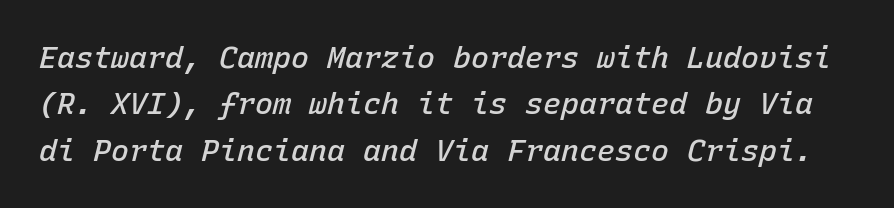
Q: Is the text bold? A: Semi-bold.
Q: Is the text italic (slanted)? A: Yes, it leans right by about 15 degrees.
Q: Is the text underlined? A: No.
Q: Is the spacing between letters normal or unusually wide? A: Normal.
Q: Is the spacing between lines tight, normal or loose? A: Normal.
Q: Width (condensed, normal, or wide)? A: Normal.
Q: Stroke contrast? A: Low.
Q: x-height? A: Medium.
Q: Monospaced? A: Yes.
